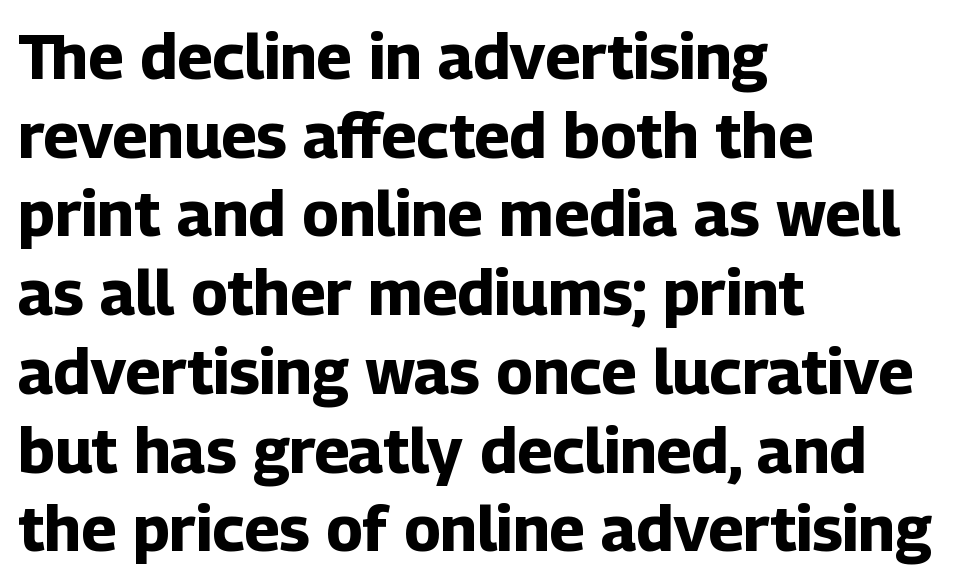
{"serif": "no", "italic": "no", "bold": "yes", "weight": "bold", "width": "normal", "stroke_contrast": "low", "x_height": "medium", "monospaced": "no", "underline": "no", "align": "left", "line_spacing": "normal", "line_spacing_ratio": 1.25, "letter_spacing": "normal", "letter_spacing_em": 0.0, "glyph_px": 63}
